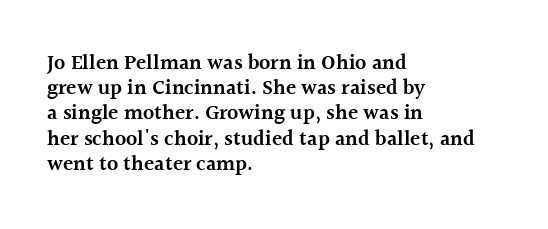
Q: Is the text bold? A: Semi-bold.
Q: Is the text italic (slanted)? A: No, it is upright.
Q: Is the text underlined? A: No.
Q: How is the paragraph aligned? A: Left-aligned.
Q: Is the spacing between letters normal or unusually wide? A: Normal.
